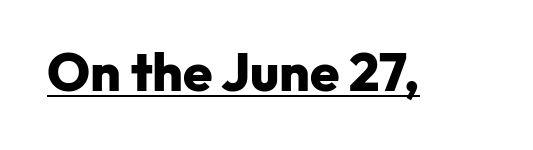
The image shows 53 px heavy sans-serif type, upright; set normal letter spacing, underlined; low stroke contrast and a medium x-height.
